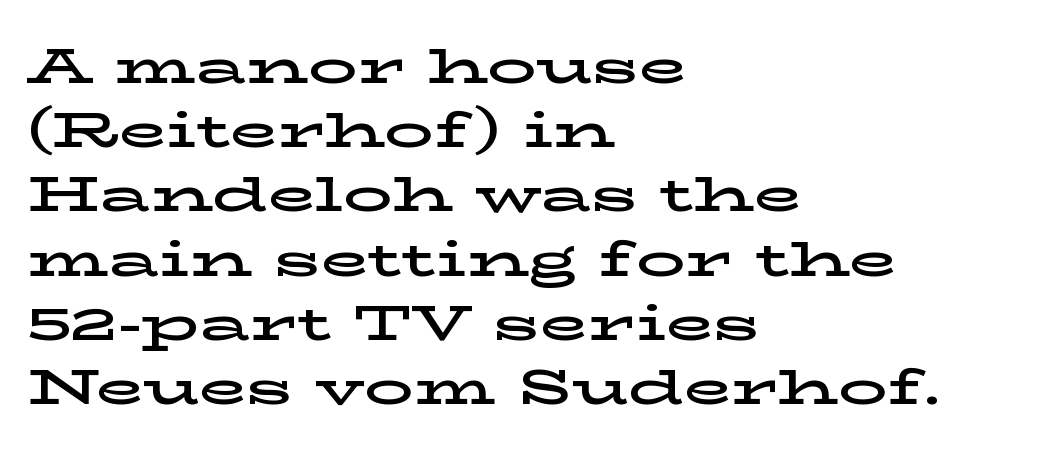
No word sits above an underline. Where is the straight margin? On the left. Is this a fixed-width face? No — the glyphs have proportional, varying widths. The tracking reads as untouched default to a designer's eye. Notice how descenders clear the ascenders below comfortably — that's standard leading.
